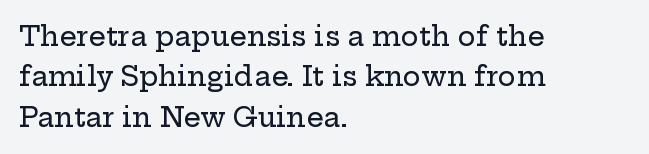
Q: Is the text italic (slanted)? A: No, it is upright.
Q: Is the text underlined? A: No.
Q: How is the paragraph aligned? A: Left-aligned.
Q: Is the spacing between letters normal or unusually wide? A: Normal.
Q: Is the spacing between lines tight, normal or loose? A: Normal.
